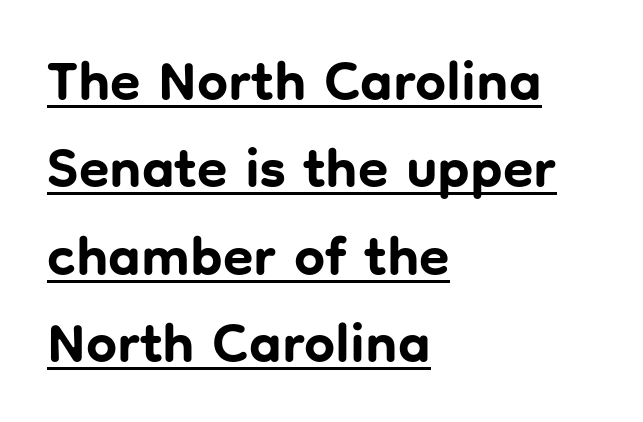
The image shows 55 px bold sans-serif type, upright; set left-aligned, normal line spacing (1.59x), normal letter spacing, underlined; low stroke contrast and a medium x-height.
